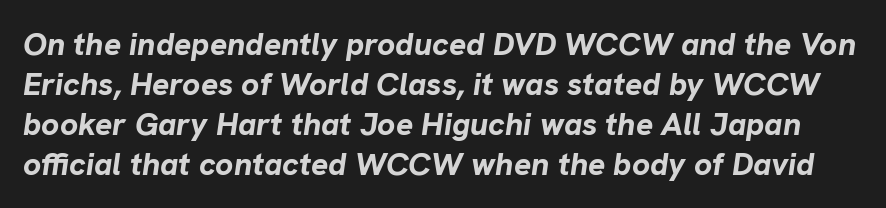
Q: Is the text bold? A: Yes.
Q: Is the text italic (slanted)? A: Yes, it leans right by about 8 degrees.
Q: Is the text underlined? A: No.
Q: Is the spacing between letters normal or unusually wide? A: Normal.
Q: Is the spacing between lines tight, normal or loose? A: Normal.
Q: Width (condensed, normal, or wide)? A: Normal.
Q: Stroke contrast? A: Low.
Q: x-height? A: Medium.
Q: Monospaced? A: No.
